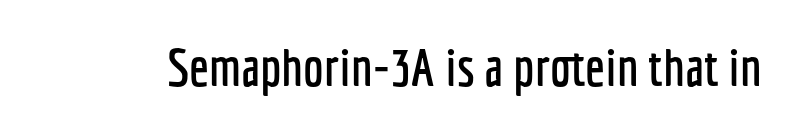
Q: Is the text italic (slanted)? A: No, it is upright.
Q: Is the typeface a serif or a sans-serif typeface? A: Sans-serif.
Q: Is the text underlined? A: No.
Q: Is the spacing between letters normal or unusually wide? A: Normal.
Q: Width (condensed, normal, or wide)? A: Condensed.
Q: Stroke contrast? A: Low.
Q: x-height? A: Medium.
Q: Monospaced? A: No.
